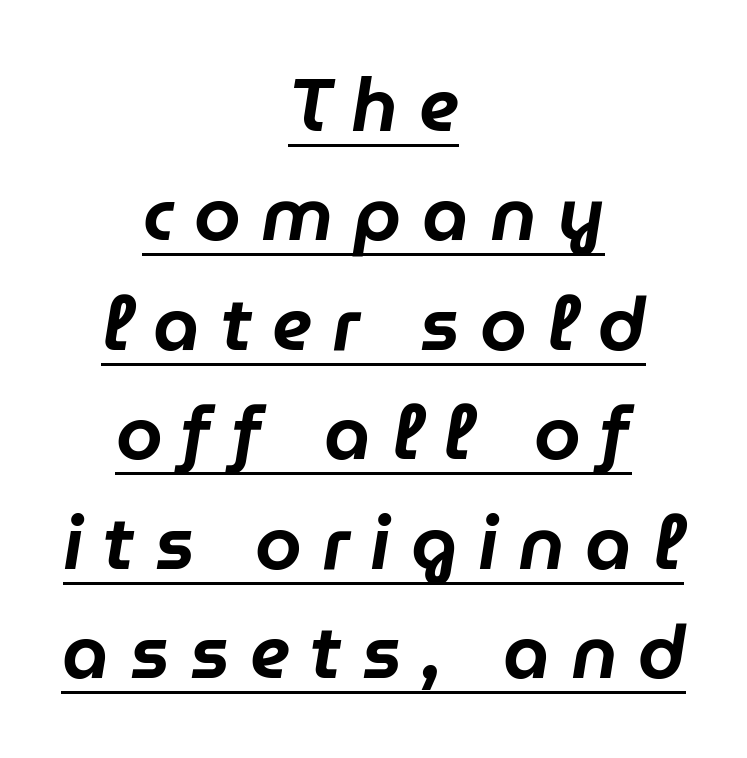
The image shows 75 px text type, italic (leaning right); set centered, normal line spacing (1.46x), unusually wide letter spacing (+0.27 em), underlined; low stroke contrast and a medium x-height.
